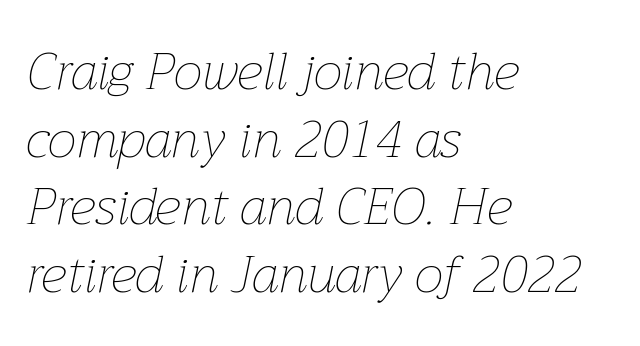
Q: Is the text bold? A: No.
Q: Is the text italic (slanted)? A: Yes, it leans right by about 12 degrees.
Q: Is the text underlined? A: No.
Q: How is the paragraph aligned? A: Left-aligned.
Q: Is the spacing between letters normal or unusually wide? A: Normal.
Q: Is the spacing between lines tight, normal or loose? A: Normal.
Q: Width (condensed, normal, or wide)? A: Normal.
Q: Stroke contrast? A: Low.
Q: x-height? A: Medium.
Q: Monospaced? A: No.
